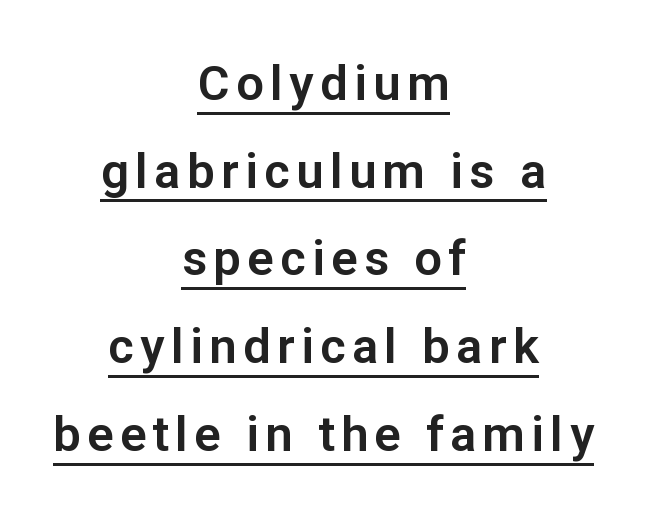
The characters display no serif detailing; their extremities are plain. Do the characters align in a grid? No, the font is proportional. Is there an underline? Yes — a line sits under the letters. Neither beginnings nor endings align; midpoints do.
